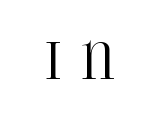
{"serif": "yes", "italic": "no", "width": "condensed", "stroke_contrast": "high", "x_height": "large", "monospaced": "no", "underline": "no", "letter_spacing": "wide", "letter_spacing_em": 0.41, "glyph_px": 51}
